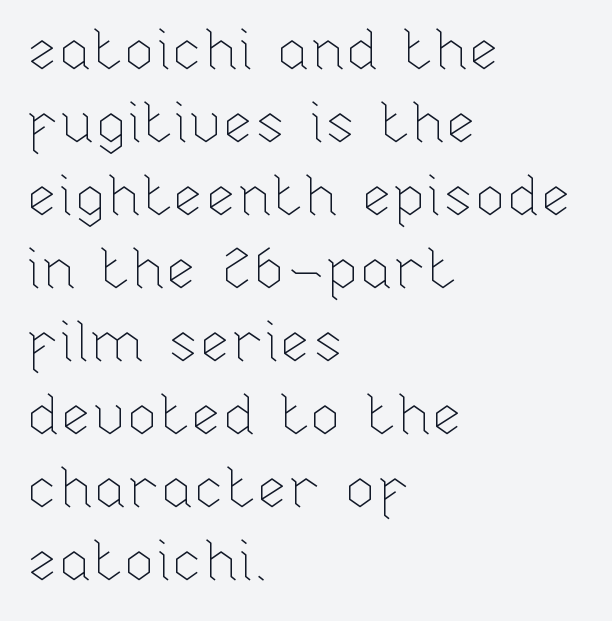
The image shows 57 px thin type, upright; set left-aligned, normal line spacing (1.28x), normal letter spacing, not underlined; low stroke contrast and a medium x-height.
